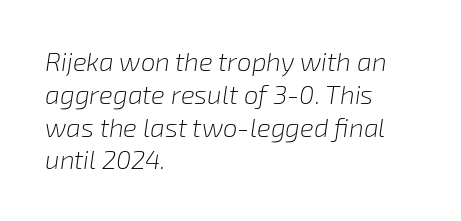
Q: Is the text bold? A: No.
Q: Is the text italic (slanted)? A: Yes, it leans right by about 8 degrees.
Q: Is the text underlined? A: No.
Q: How is the paragraph aligned? A: Left-aligned.
Q: Is the spacing between letters normal or unusually wide? A: Normal.
Q: Is the spacing between lines tight, normal or loose? A: Normal.
